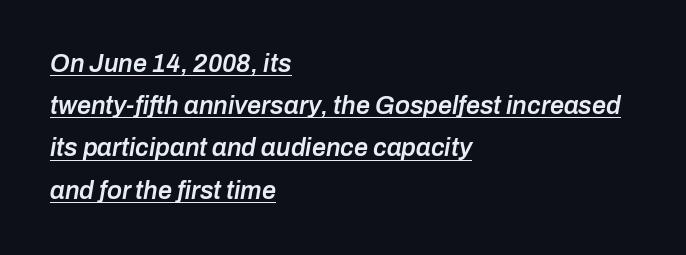
Q: Is the text bold? A: Semi-bold.
Q: Is the text italic (slanted)? A: Yes, it leans right by about 10 degrees.
Q: Is the text underlined? A: Yes.
Q: How is the paragraph aligned? A: Left-aligned.
Q: Is the spacing between letters normal or unusually wide? A: Normal.
Q: Is the spacing between lines tight, normal or loose? A: Normal.
